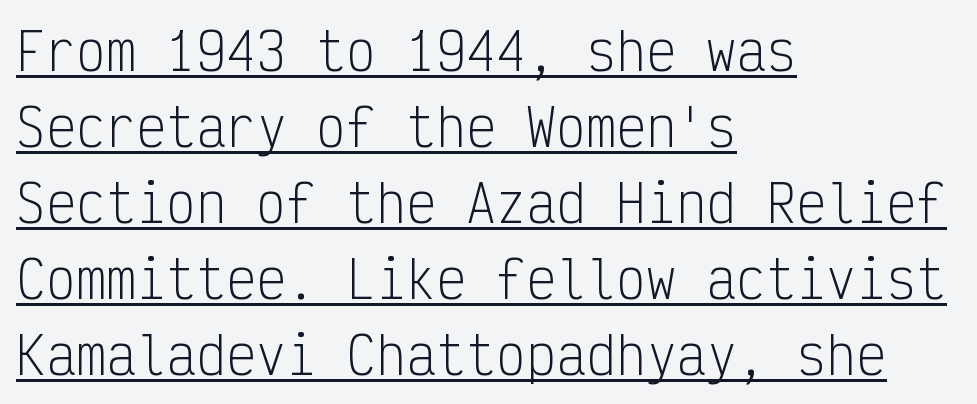
Q: Is the text bold? A: No.
Q: Is the text italic (slanted)? A: No, it is upright.
Q: Is the typeface a serif or a sans-serif typeface? A: Sans-serif.
Q: Is the text underlined? A: Yes.
Q: How is the paragraph aligned? A: Left-aligned.
Q: Is the spacing between letters normal or unusually wide? A: Normal.
Q: Is the spacing between lines tight, normal or loose? A: Normal.
Q: Width (condensed, normal, or wide)? A: Condensed.
Q: Stroke contrast? A: Low.
Q: x-height? A: Medium.
Q: Monospaced? A: Yes.
